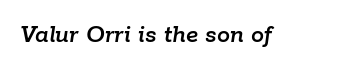
The image shows 26 px text type, italic (leaning right); set normal letter spacing, not underlined.
